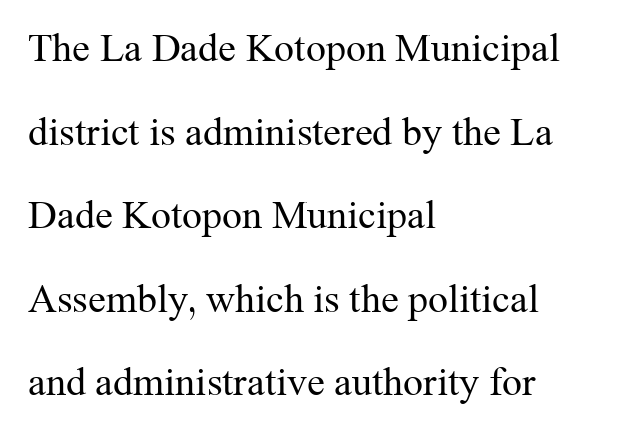
Nothing heavy about these letters — not bold at all. The passage shown has conventional tracking throughout. Each letter keeps its own natural width here, so spacing adapts to shape. Anything drawn beneath the words? Only blank space. Posture: upright roman. Leading is clearly above the norm, producing a sparse column.
